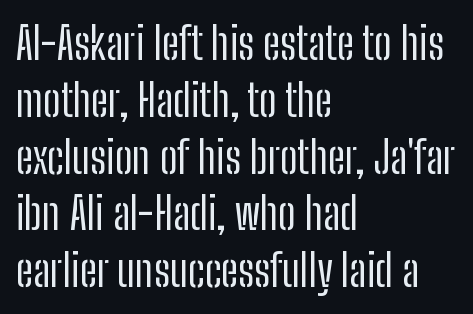
The image shows 44 px regular-weight, condensed sans-serif type, upright; set left-aligned, normal line spacing (1.29x), normal letter spacing, not underlined; low stroke contrast and a medium x-height.
